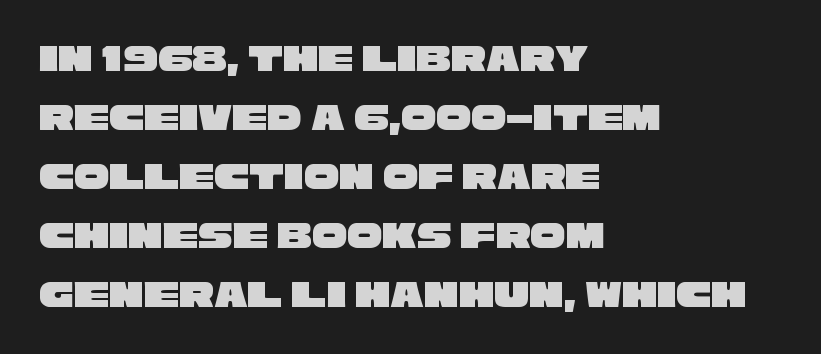
Q: Is the typeface a serif or a sans-serif typeface? A: Sans-serif.
Q: Is the text underlined? A: No.
Q: How is the paragraph aligned? A: Left-aligned.
Q: Is the spacing between letters normal or unusually wide? A: Normal.
Q: Is the spacing between lines tight, normal or loose? A: Normal.
Q: Width (condensed, normal, or wide)? A: Wide.
Q: Stroke contrast? A: Low.
Q: x-height? A: Large.
Q: Monospaced? A: No.
